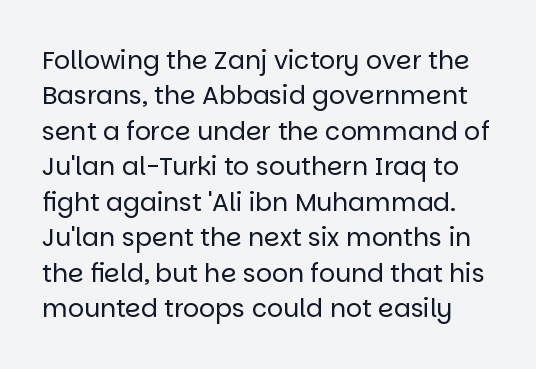
{"italic": "no", "bold": "no", "underline": "no", "line_spacing": "normal", "line_spacing_ratio": 1.42, "letter_spacing": "normal", "letter_spacing_em": 0.0, "glyph_px": 25}
